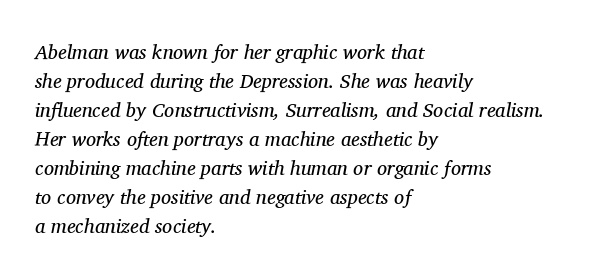
Q: Is the text bold? A: No.
Q: Is the text italic (slanted)? A: Yes, it leans right by about 11 degrees.
Q: Is the text underlined? A: No.
Q: How is the paragraph aligned? A: Left-aligned.
Q: Is the spacing between letters normal or unusually wide? A: Normal.
Q: Is the spacing between lines tight, normal or loose? A: Normal.
